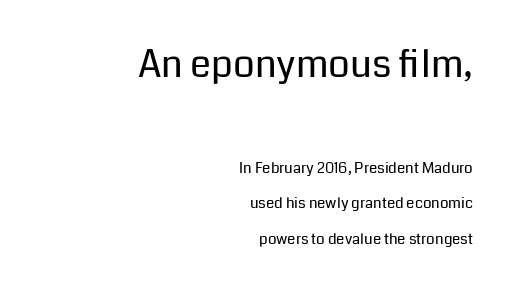
Q: Is the text bold? A: No.
Q: Is the text italic (slanted)? A: No, it is upright.
Q: Is the typeface a serif or a sans-serif typeface? A: Sans-serif.
Q: Is the text underlined? A: No.
Q: How is the paragraph aligned? A: Right-aligned.
Q: Is the spacing between letters normal or unusually wide? A: Normal.
Q: Is the spacing between lines tight, normal or loose? A: Loose.
Q: Which block of text is set in a larger size, the first (top) or the second (bottom)? A: The first (top) one.
Q: Width (condensed, normal, or wide)? A: Normal.
Q: Stroke contrast? A: Low.
Q: x-height? A: Medium.
Q: Monospaced? A: No.
